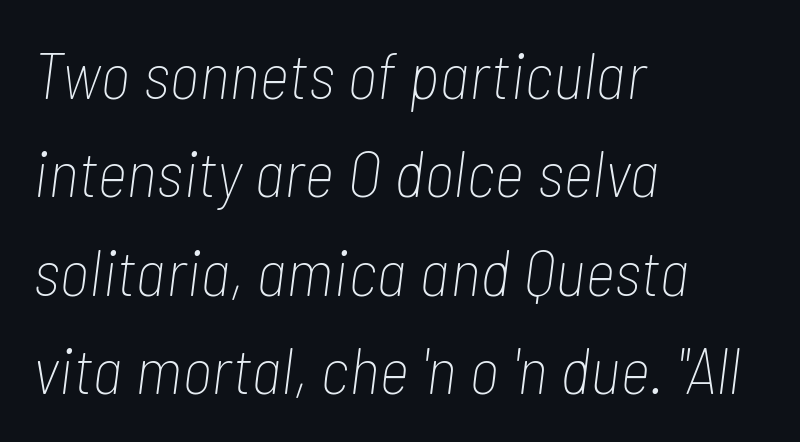
The image shows 66 px thin, condensed type, italic (leaning right); set left-aligned, normal line spacing (1.49x), normal letter spacing, not underlined; low stroke contrast and a medium x-height.
